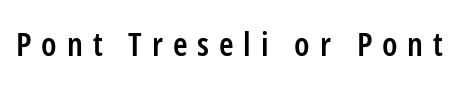
The image shows 33 px semibold, condensed sans-serif type, upright; set unusually wide letter spacing (+0.3 em), not underlined; low stroke contrast and a medium x-height.
